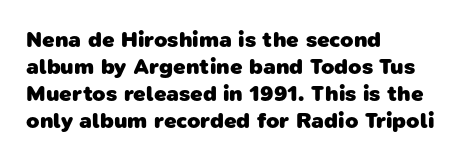
Here the glyphs are tracked normally, forming tight word shapes. The space beneath each line is pristine and unruled. This sample is left-justified, so line endings fall wherever the words run out. Each glyph is drawn with heavy, bold strokes.
